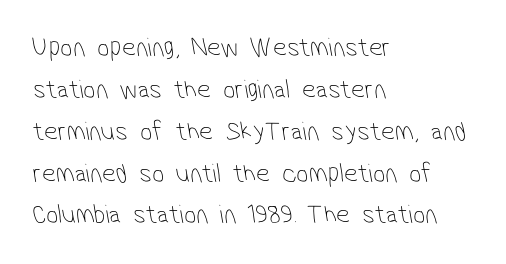
The image shows 27 px text type; set left-aligned, normal line spacing (1.55x), normal letter spacing, not underlined.
